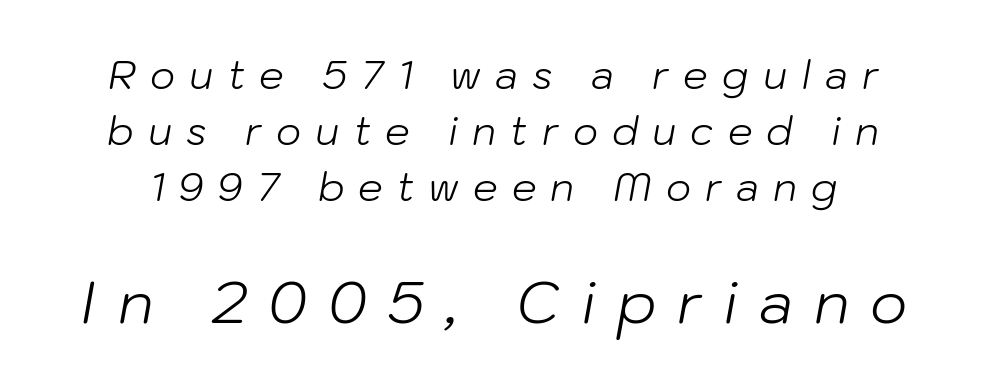
Observe the lean: these are italic letterforms. Look at the glyph heights: the lower group is clearly the bigger setting. These lines are rendered in a variable-pitch font. No extra ink here — the face is not bold. The area under the type is left untouched. Compared with typical paragraphs, the rows here are spaced about the same.
